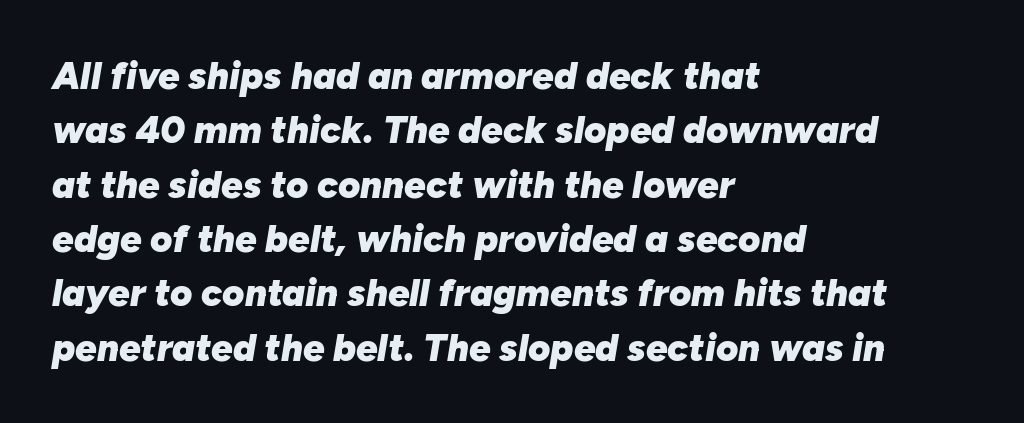
{"italic": "yes", "lean": "right", "slant_degrees": 10, "bold": "yes", "weight": "heavy", "width": "normal", "stroke_contrast": "low", "x_height": "medium", "monospaced": "no", "underline": "no", "align": "left", "line_spacing": "normal", "line_spacing_ratio": 1.43, "letter_spacing": "normal", "letter_spacing_em": 0.0, "glyph_px": 38}
